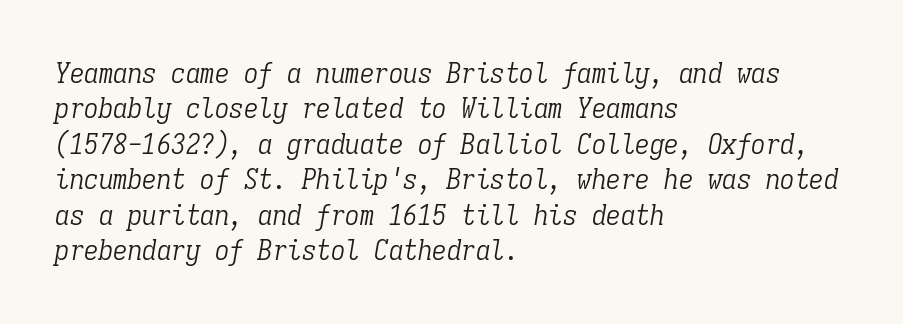
The image shows 29 px light, condensed serif type, italic (leaning right), monospaced; set left-aligned, line spacing 1.22x, normal letter spacing, not underlined; low stroke contrast and a medium x-height.
